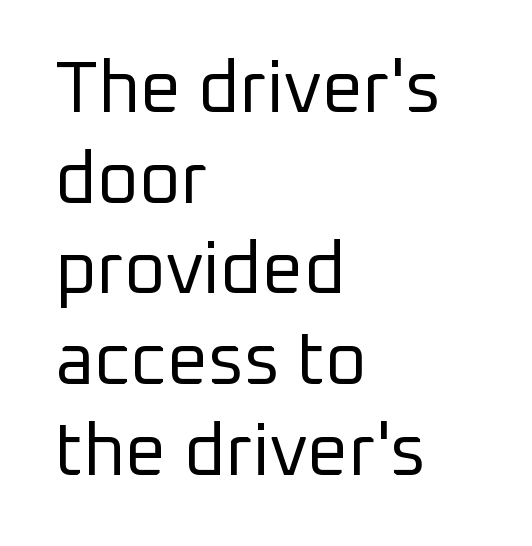
Leftover space on each line is placed entirely after the last word. The specimen reads as upright at a glance. Typographically, this falls in the sans-serif category. Words appear dense and cohesive because spacing is normal.
